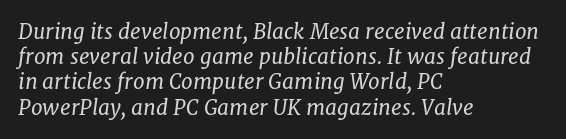
The image shows 21 px text type, italic (leaning right); set left-aligned, line spacing 1.2x, normal letter spacing, not underlined.
